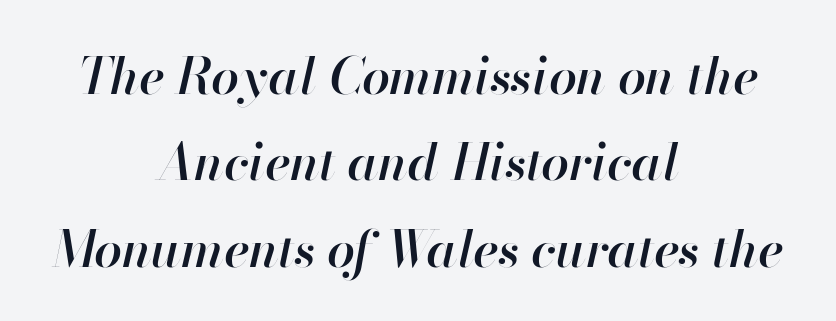
Q: Is the text bold? A: Semi-bold.
Q: Is the text italic (slanted)? A: Yes, it leans right by about 13 degrees.
Q: Is the text underlined? A: No.
Q: How is the paragraph aligned? A: Centered.
Q: Is the spacing between letters normal or unusually wide? A: Normal.
Q: Width (condensed, normal, or wide)? A: Normal.
Q: Stroke contrast? A: High.
Q: x-height? A: Small.
Q: Monospaced? A: No.
